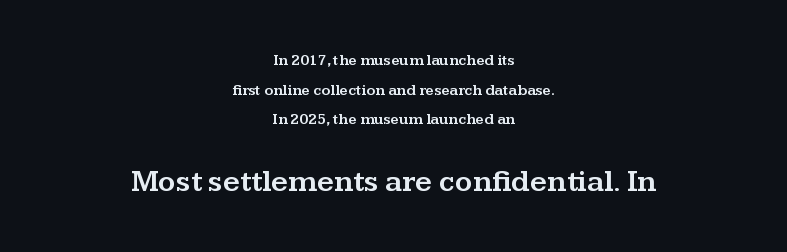
Between one letter and the next there's only the usual sliver of space. Which margin do the lines hug? Neither — every line sits in the middle. Beneath every word, the page is bare. This sample has the flowing, uneven cadence of proportional lettering.
